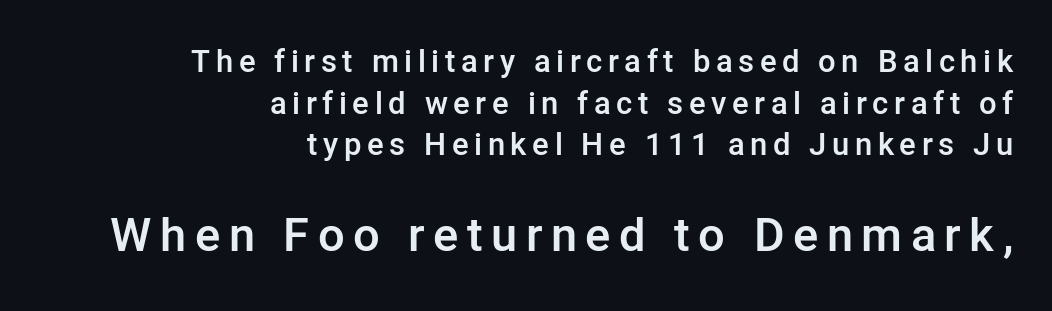
The image shows 47 px semibold sans-serif type, upright; set right-aligned, normal line spacing (1.34x), not underlined; the second (bottom) block is 1.52x larger; low stroke contrast and a medium x-height.
